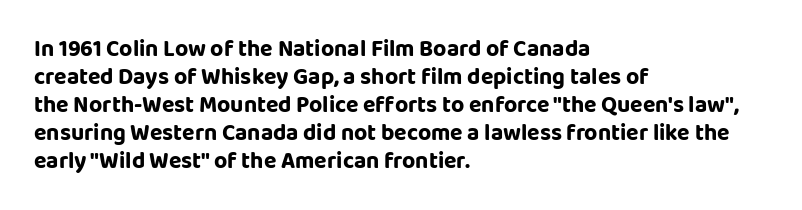
Look at the tracking — it's just the regular setting, nothing added. Caption: multi-line text, flush left, ragged right. Notice how the stems are strictly vertical — no italics here. A clean baseline with only descenders dipping below it.
